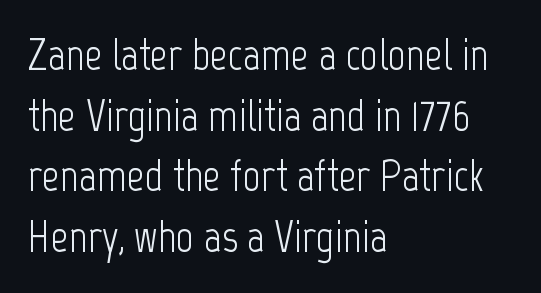
{"serif": "no", "italic": "no", "bold": "no", "weight": "light", "width": "condensed", "stroke_contrast": "low", "x_height": "medium", "monospaced": "no", "underline": "no", "align": "left", "line_spacing": "normal", "line_spacing_ratio": 1.38, "letter_spacing": "normal", "letter_spacing_em": 0.0, "glyph_px": 44}
